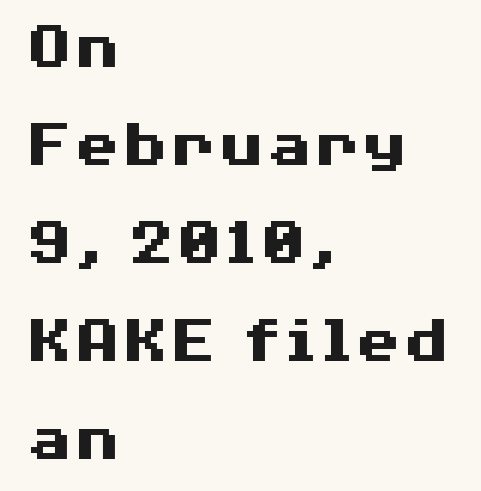
{"serif": "no", "italic": "no", "bold": "yes", "weight": "heavy", "width": "wide", "stroke_contrast": "medium", "x_height": "medium", "monospaced": "no", "underline": "no", "align": "left", "line_spacing": "normal", "line_spacing_ratio": 1.42, "letter_spacing": "normal", "letter_spacing_em": 0.0, "glyph_px": 69}
